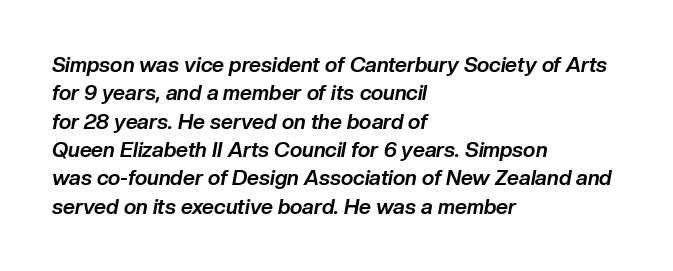
{"italic": "yes", "lean": "right", "slant_degrees": 10, "bold": "yes", "underline": "no", "align": "left", "line_spacing": "normal", "line_spacing_ratio": 1.35, "letter_spacing": "normal", "letter_spacing_em": 0.0, "glyph_px": 21}
